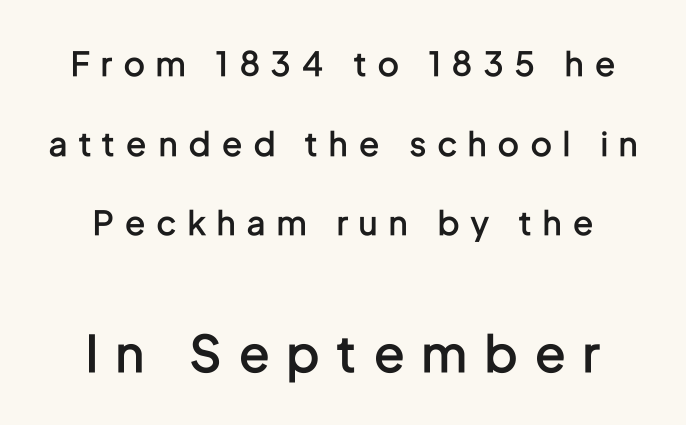
{"serif": "no", "italic": "no", "bold": "semi", "weight": "semibold", "width": "condensed", "stroke_contrast": "low", "x_height": "medium", "monospaced": "no", "underline": "no", "align": "center", "line_spacing": "loose", "line_spacing_ratio": 2.41, "letter_spacing": "wide", "letter_spacing_em": 0.36, "larger_block": "second", "size_ratio": 1.52, "glyph_px": 50}
